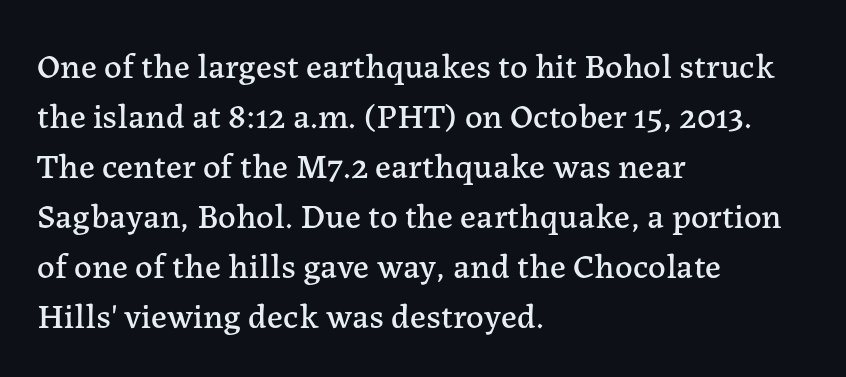
Q: Is the text italic (slanted)? A: No, it is upright.
Q: Is the typeface a serif or a sans-serif typeface? A: Serif.
Q: Is the text underlined? A: No.
Q: How is the paragraph aligned? A: Left-aligned.
Q: Is the spacing between letters normal or unusually wide? A: Normal.
Q: Is the spacing between lines tight, normal or loose? A: Normal.
Q: Width (condensed, normal, or wide)? A: Normal.
Q: Stroke contrast? A: Low.
Q: x-height? A: Medium.
Q: Monospaced? A: No.
